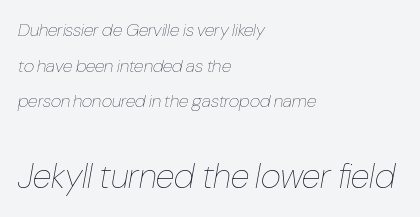
The image shows 35 px thin, condensed type, italic (leaning right); set left-aligned, loose line spacing (1.98x), normal letter spacing, not underlined; the second (bottom) block is 1.94x larger; low stroke contrast and a medium x-height.
